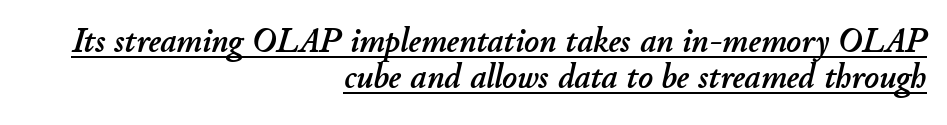
{"italic": "yes", "lean": "right", "slant_degrees": 11, "width": "normal", "stroke_contrast": "low", "x_height": "small", "monospaced": "no", "underline": "yes", "align": "right", "line_spacing": "tight", "line_spacing_ratio": 1.03, "letter_spacing": "normal", "letter_spacing_em": 0.0, "glyph_px": 35}
